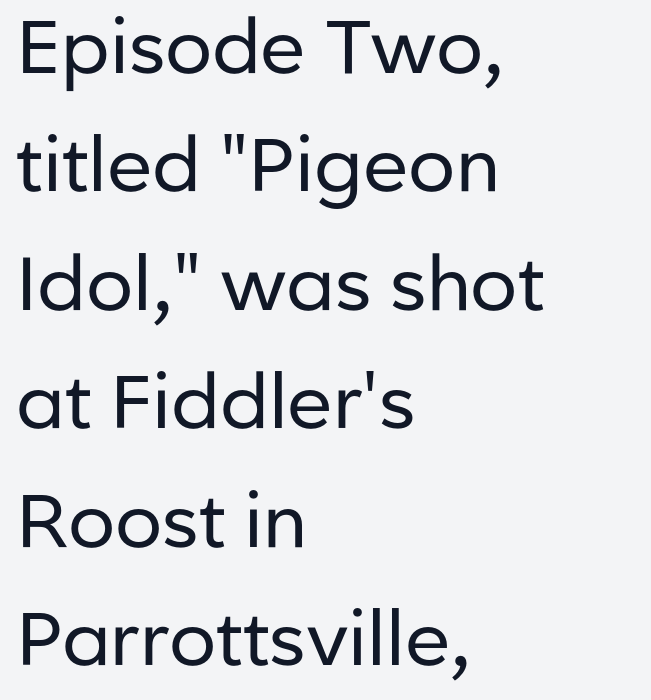
The letters sit at their default tracking, neither squeezed nor spread. The passage shown is typed in a proportional face where columns would drift. Weight: regular or lighter. Does the type have serifs? No, each stem ends abruptly.
